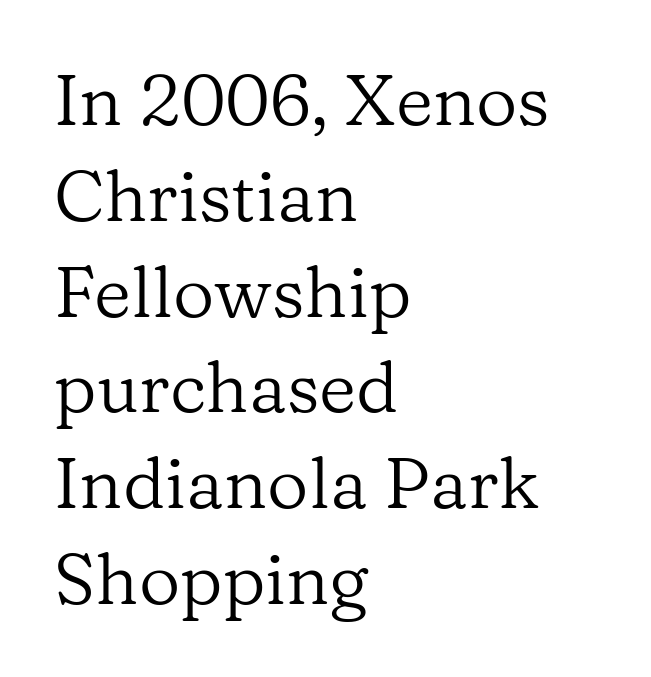
Notice how descenders clear the ascenders below comfortably — that's standard leading. Is this a sans? No — the strokes have serifs. Words appear dense and cohesive because spacing is normal. The gap between lines stays unmarked. Quick note: not italic, upright.
